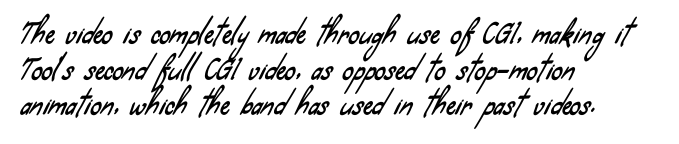
Short note: letters normally spaced. If you drew a ruler down the left edge, every line would touch it. The area under the type is left untouched. Reading down the column, the eye jumps a familiar distance to each next line.
